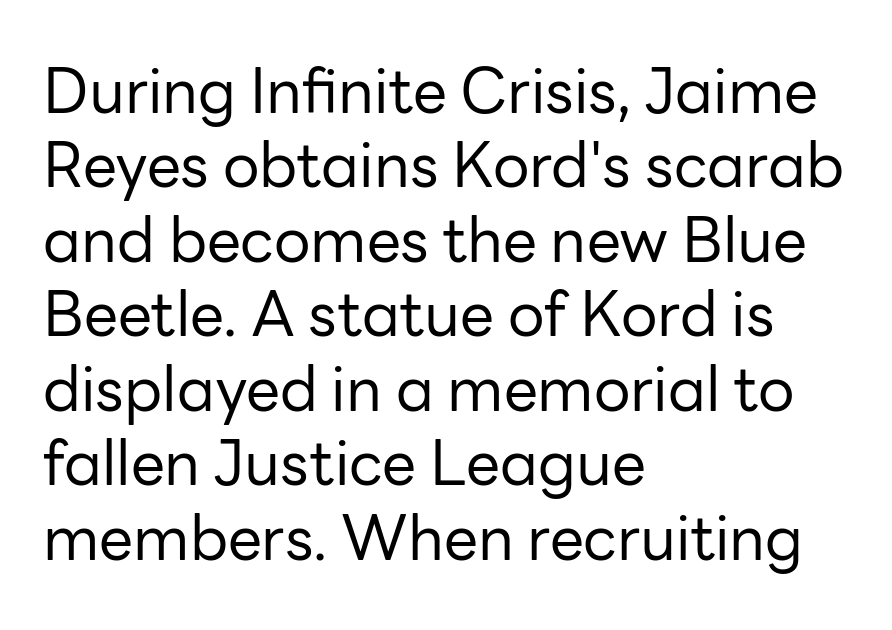
Q: Is the text bold? A: No.
Q: Is the text italic (slanted)? A: No, it is upright.
Q: Is the typeface a serif or a sans-serif typeface? A: Sans-serif.
Q: Is the text underlined? A: No.
Q: How is the paragraph aligned? A: Left-aligned.
Q: Is the spacing between letters normal or unusually wide? A: Normal.
Q: Width (condensed, normal, or wide)? A: Normal.
Q: Stroke contrast? A: Low.
Q: x-height? A: Medium.
Q: Monospaced? A: No.
